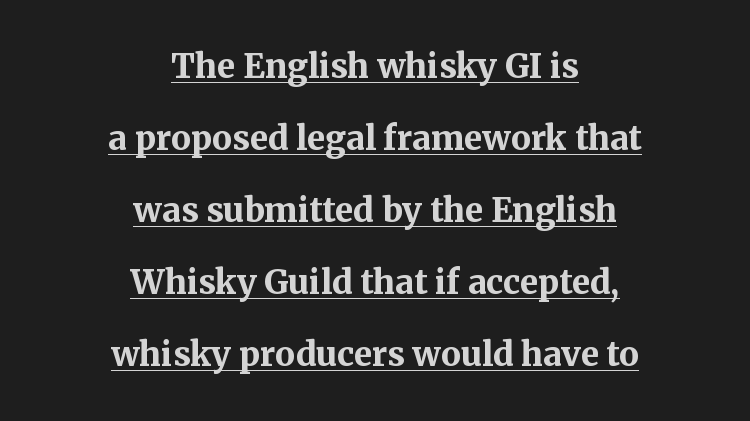
Typeset on center — no edge is straight. Does the lettering tilt? It doesn't — this is upright. The space between consecutive lines is lavish. In terms of letterspacing, this is plain default setting. This rendering features underlined lettering.
